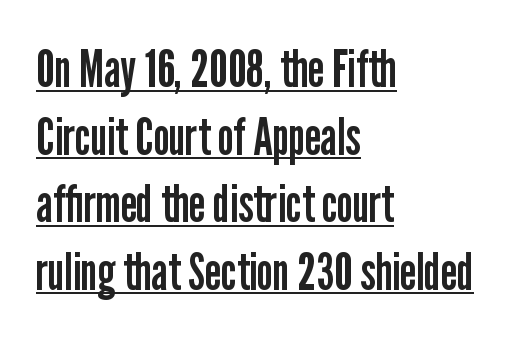
{"serif": "no", "italic": "no", "bold": "no", "weight": "regular", "width": "condensed", "stroke_contrast": "low", "x_height": "medium", "monospaced": "no", "underline": "yes", "align": "left", "line_spacing": "normal", "line_spacing_ratio": 1.3, "letter_spacing": "normal", "letter_spacing_em": 0.0, "glyph_px": 52}
